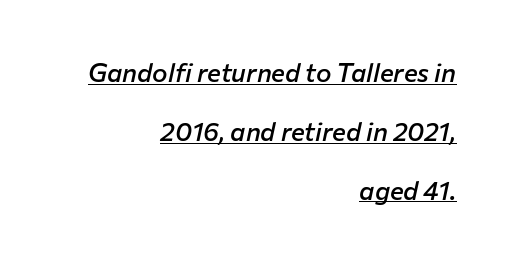
The image shows 26 px text type, italic (leaning right); set right-aligned, loose line spacing (2.26x), normal letter spacing, underlined.
